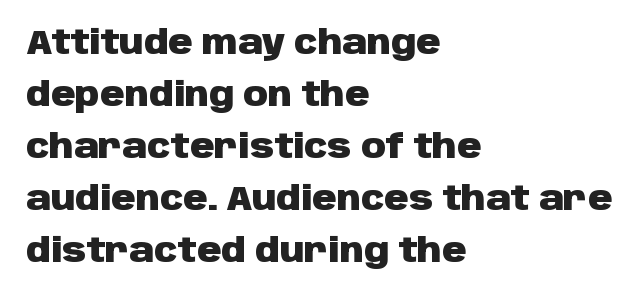
The image shows 34 px heavy sans-serif type, upright; set left-aligned, normal line spacing (1.53x), normal letter spacing, not underlined; low stroke contrast and a large x-height.
